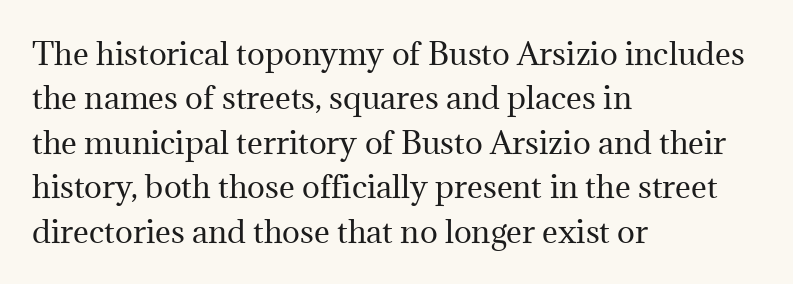
Examine the stroke ends and you'll spot serifs. In terms of posture, this sample is upright. Leftover space on each line is placed entirely after the last word. The cut favours lightness, reaching ordinary text weight at its darkest.
